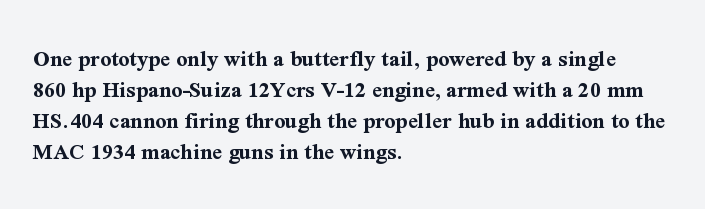
If you measured baseline to baseline, you'd find a middling distance. The specimen reads as upright at a glance. Glyph-to-glyph distance matches everyday printed text. Heavy, bold letterforms. Each row of text sits above clean, open space.
